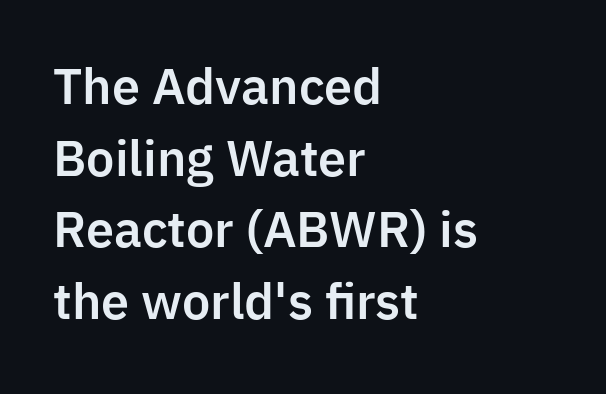
The image shows 48 px sans-serif type, upright; set left-aligned, normal line spacing (1.49x), normal letter spacing, not underlined; low stroke contrast and a medium x-height.
